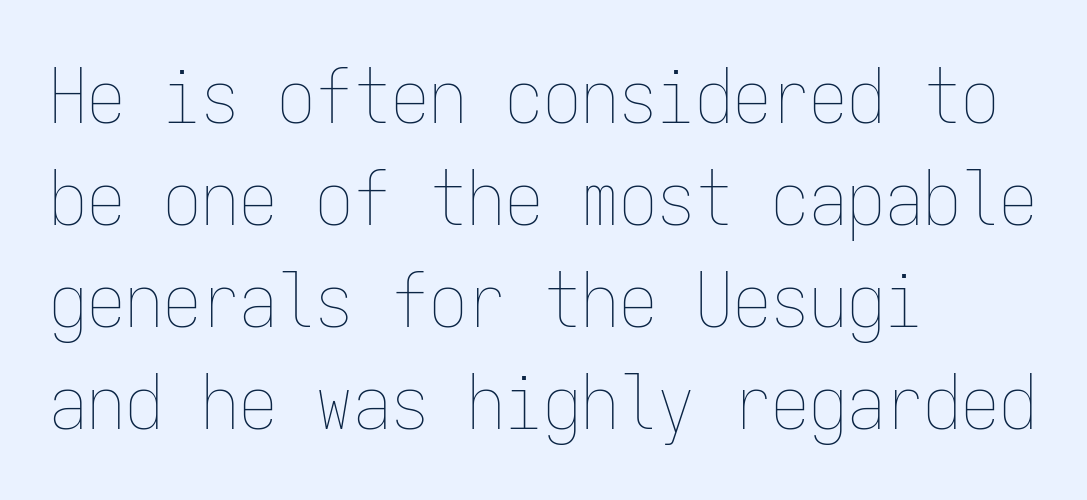
{"italic": "no", "bold": "no", "weight": "thin", "width": "condensed", "stroke_contrast": "low", "x_height": "medium", "monospaced": "yes", "underline": "no", "align": "left", "line_spacing": "normal", "line_spacing_ratio": 1.34, "letter_spacing": "normal", "letter_spacing_em": 0.0, "glyph_px": 76}
